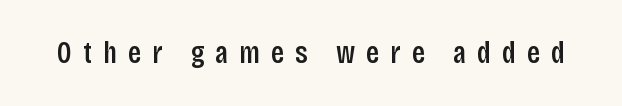
{"serif": "no", "italic": "no", "bold": "semi", "weight": "semibold", "width": "condensed", "stroke_contrast": "low", "x_height": "large", "monospaced": "no", "underline": "no", "letter_spacing": "wide", "letter_spacing_em": 0.36, "glyph_px": 31}
